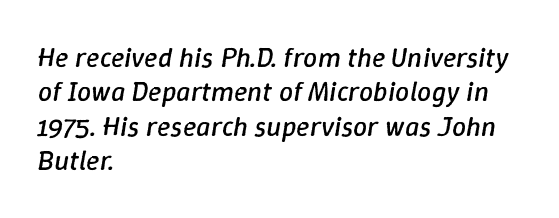
The image shows 28 px regular-weight type, italic (leaning right); set left-aligned, line spacing 1.23x, normal letter spacing, not underlined; low stroke contrast and a medium x-height.
